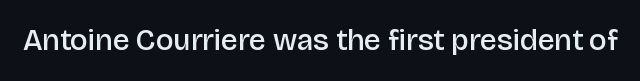
{"serif": "no", "italic": "no", "bold": "semi", "weight": "semibold", "width": "normal", "stroke_contrast": "low", "x_height": "large", "monospaced": "no", "underline": "no", "letter_spacing": "normal", "letter_spacing_em": 0.0, "glyph_px": 30}
